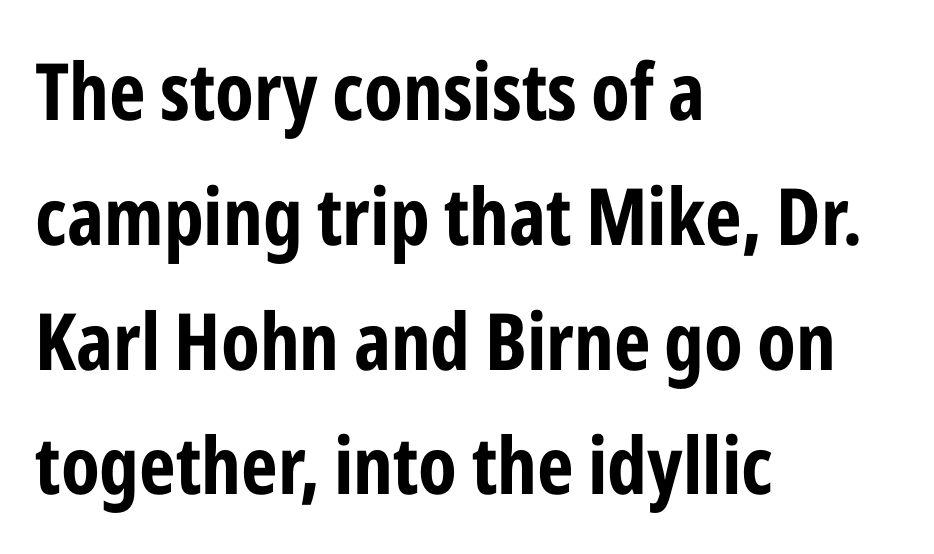
Successive baselines arrive at the customary interval. The lettering holds an erect, upright posture throughout. Bold? Absolutely — the strokes are thick and heavy. Caption: multi-line text, flush left, ragged right. No extra tracking has been applied to these lines.
